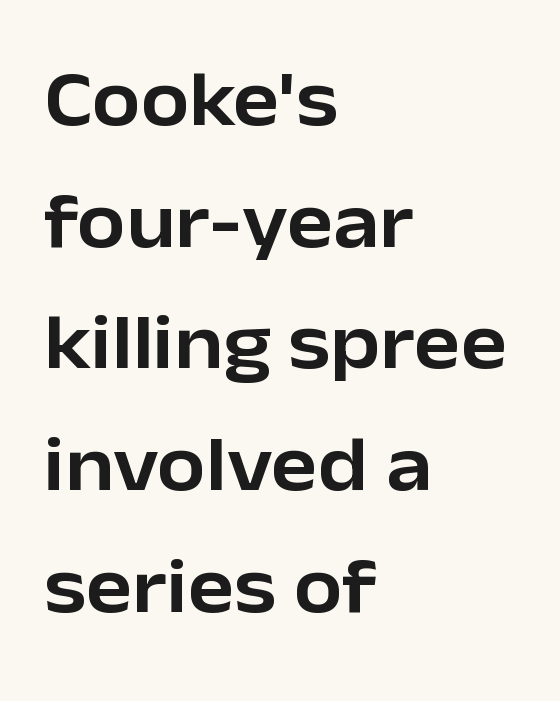
{"serif": "no", "italic": "no", "width": "normal", "stroke_contrast": "low", "x_height": "medium", "monospaced": "no", "underline": "no", "align": "left", "line_spacing": "normal", "line_spacing_ratio": 1.56, "letter_spacing": "normal", "letter_spacing_em": 0.0, "glyph_px": 78}
